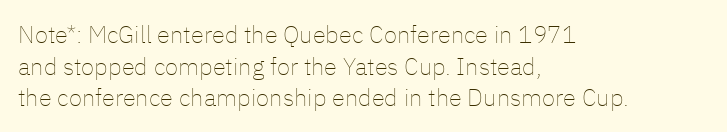
Q: Is the text bold? A: No.
Q: Is the text italic (slanted)? A: No, it is upright.
Q: Is the text underlined? A: No.
Q: How is the paragraph aligned? A: Left-aligned.
Q: Is the spacing between letters normal or unusually wide? A: Normal.
Q: Is the spacing between lines tight, normal or loose? A: Normal.
